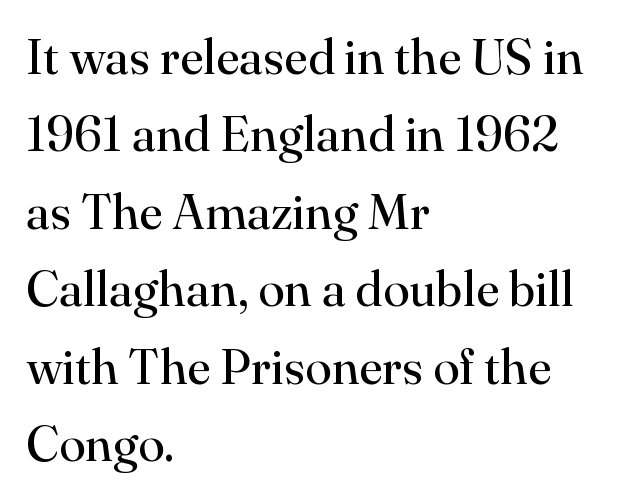
The image shows 49 px regular-weight serif type, upright; set left-aligned, normal line spacing (1.58x), normal letter spacing, not underlined; high stroke contrast and a small x-height.
